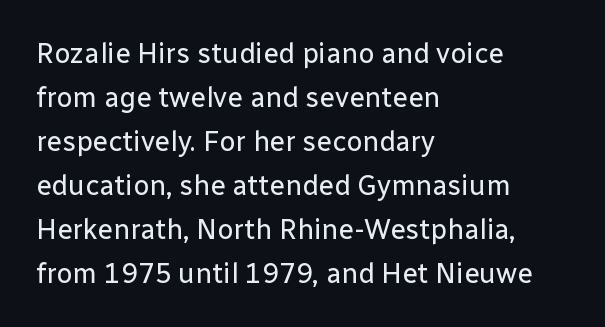
{"serif": "no", "italic": "no", "bold": "no", "weight": "regular", "width": "normal", "stroke_contrast": "low", "x_height": "medium", "monospaced": "no", "underline": "no", "align": "left", "line_spacing": "normal", "line_spacing_ratio": 1.57, "letter_spacing": "normal", "letter_spacing_em": 0.0, "glyph_px": 28}
